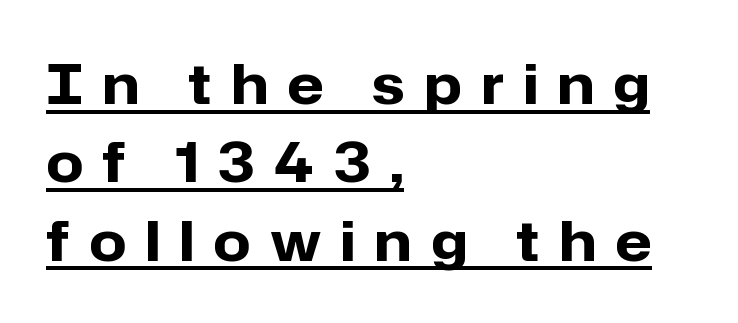
{"serif": "no", "italic": "no", "bold": "yes", "weight": "heavy", "width": "normal", "stroke_contrast": "low", "x_height": "medium", "monospaced": "no", "underline": "yes", "align": "left", "line_spacing": "normal", "line_spacing_ratio": 1.45, "letter_spacing": "wide", "letter_spacing_em": 0.36, "glyph_px": 54}
